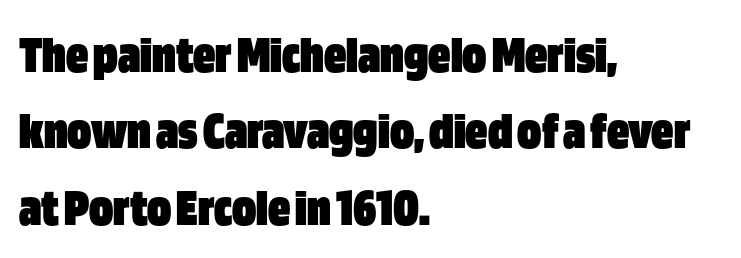
The space directly below the letters is spotless. Do the characters align in a grid? No, the font is proportional. Inter-character spacing is left at the font's built-in metrics. The rendering shows plain stroke endings on the letterforms — a sans-serif design.
